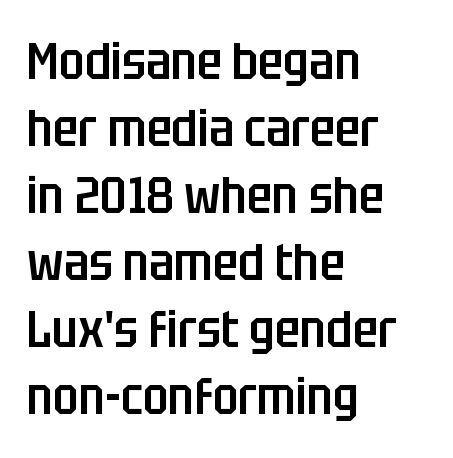
The image shows 52 px semibold, condensed sans-serif type, upright; set left-aligned, normal line spacing (1.29x), normal letter spacing, not underlined; low stroke contrast and a large x-height.
